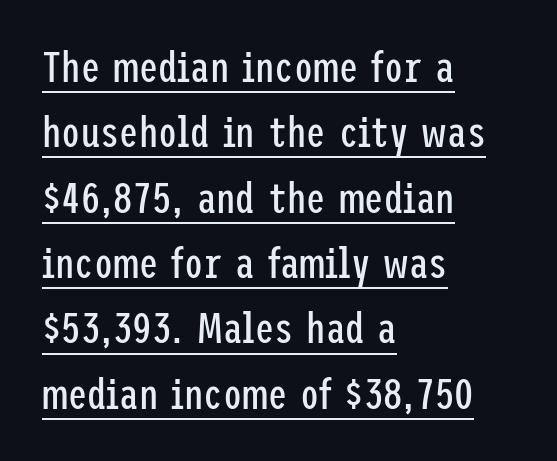
The image shows 43 px regular-weight, condensed sans-serif type, upright; set left-aligned, normal line spacing (1.52x), normal letter spacing, underlined; low stroke contrast and a medium x-height.
